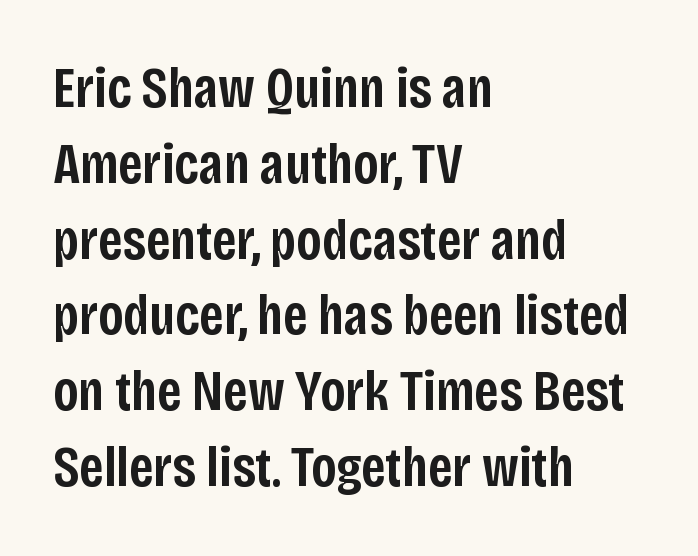
The image shows 57 px semibold, condensed sans-serif type, upright; set left-aligned, normal line spacing (1.33x), normal letter spacing, not underlined; low stroke contrast and a large x-height.
